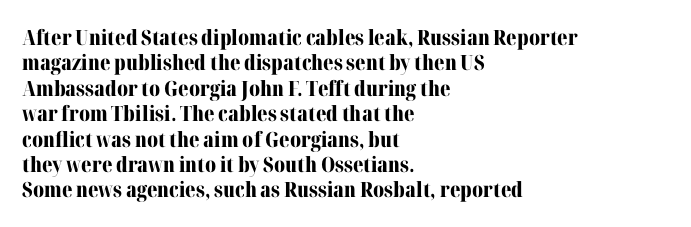
{"italic": "no", "bold": "yes", "underline": "no", "align": "left", "line_spacing_ratio": 1.21, "letter_spacing": "normal", "letter_spacing_em": 0.0, "glyph_px": 21}
